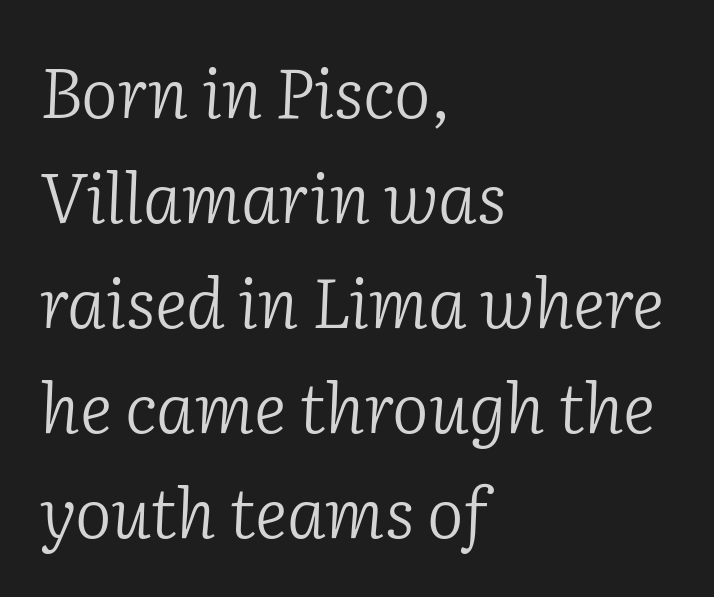
{"serif": "yes", "italic": "yes", "lean": "right", "slant_degrees": 2, "bold": "no", "weight": "light", "width": "normal", "stroke_contrast": "low", "x_height": "medium", "monospaced": "no", "underline": "no", "align": "left", "line_spacing": "normal", "line_spacing_ratio": 1.52, "letter_spacing": "normal", "letter_spacing_em": 0.0, "glyph_px": 69}
